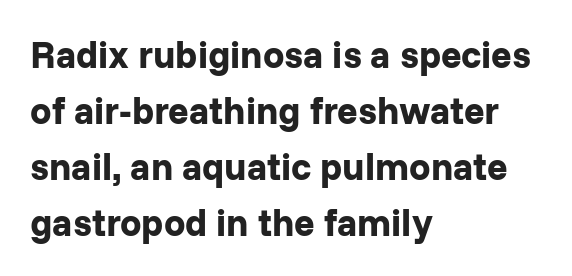
The rows are spaced the way most documents space them. If you drew a line through each stem, it would be perfectly vertical. Nothing unusual about the tracking: characters are spaced as the font intends. Is this a fixed-width face? No — the glyphs have proportional, varying widths.
